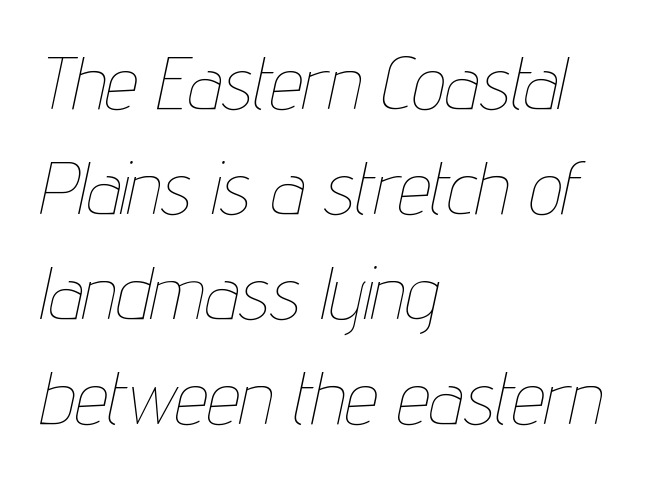
Q: Is the text bold? A: No.
Q: Is the text italic (slanted)? A: Yes, it leans right by about 12 degrees.
Q: Is the text underlined? A: No.
Q: How is the paragraph aligned? A: Left-aligned.
Q: Is the spacing between letters normal or unusually wide? A: Normal.
Q: Is the spacing between lines tight, normal or loose? A: Normal.
Q: Width (condensed, normal, or wide)? A: Condensed.
Q: Stroke contrast? A: Low.
Q: x-height? A: Medium.
Q: Monospaced? A: No.
